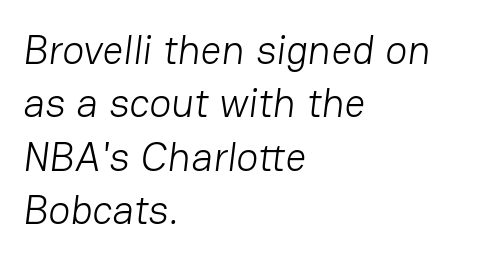
The letters look calm and open, with moderate or lighter stems. The gaps between neighbouring characters are ordinary and unremarkable. What kind of face is this? One without serifs — a sans. Varying glyph widths throughout — classic text-font behaviour. Left-aligned paragraph, ragged on the right. Summary of vertical rhythm: regular, with standard interline spacing.
